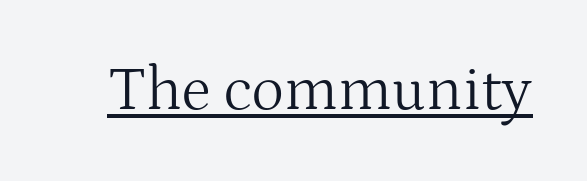
Q: Is the text bold? A: No.
Q: Is the text italic (slanted)? A: No, it is upright.
Q: Is the typeface a serif or a sans-serif typeface? A: Serif.
Q: Is the text underlined? A: Yes.
Q: Is the spacing between letters normal or unusually wide? A: Normal.
Q: Width (condensed, normal, or wide)? A: Normal.
Q: Stroke contrast? A: Medium.
Q: x-height? A: Medium.
Q: Monospaced? A: No.
